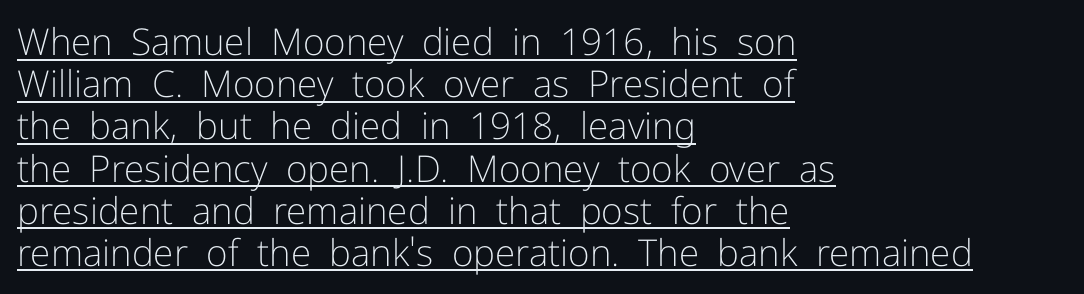
Q: Is the text bold? A: No.
Q: Is the text italic (slanted)? A: No, it is upright.
Q: Is the typeface a serif or a sans-serif typeface? A: Sans-serif.
Q: Is the text underlined? A: Yes.
Q: How is the paragraph aligned? A: Left-aligned.
Q: Is the spacing between letters normal or unusually wide? A: Normal.
Q: Is the spacing between lines tight, normal or loose? A: Tight.
Q: Width (condensed, normal, or wide)? A: Normal.
Q: Stroke contrast? A: Low.
Q: x-height? A: Medium.
Q: Monospaced? A: No.
